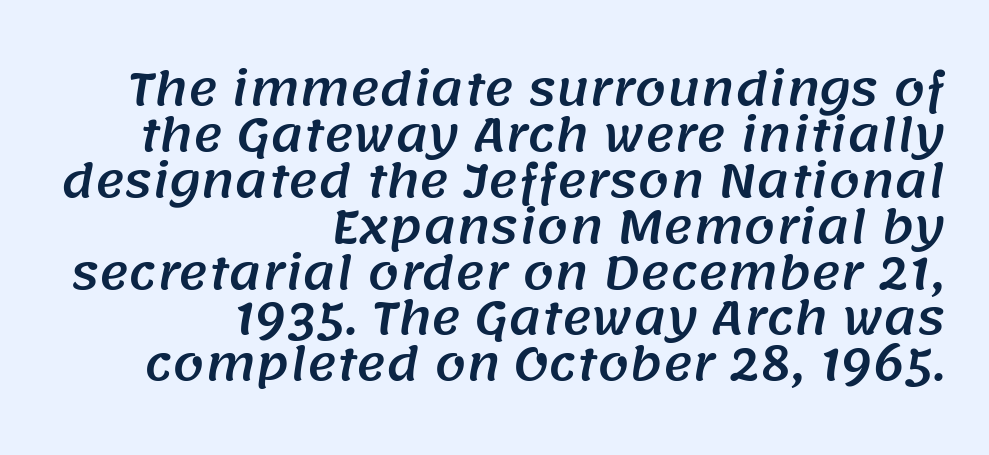
Q: Is the typeface a serif or a sans-serif typeface? A: Sans-serif.
Q: Is the text underlined? A: No.
Q: How is the paragraph aligned? A: Right-aligned.
Q: Is the spacing between letters normal or unusually wide? A: Normal.
Q: Is the spacing between lines tight, normal or loose? A: Tight.
Q: Width (condensed, normal, or wide)? A: Normal.
Q: Stroke contrast? A: Medium.
Q: x-height? A: Large.
Q: Monospaced? A: No.
